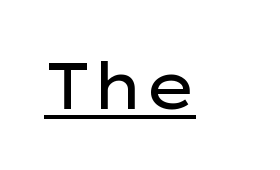
The letters sit at their default tracking, neither squeezed nor spread. A baseline rule has been typeset under these characters. The passage shown is typeset with a sans-serif family. Italic: no, the glyphs are upright roman.
